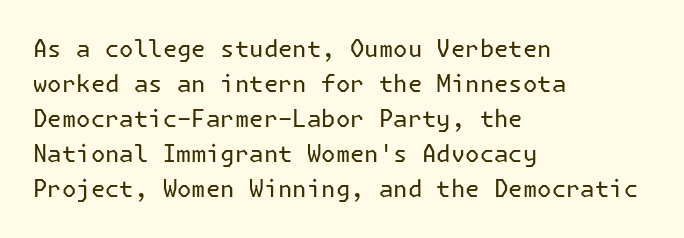
The image shows 24 px text type, upright; set left-aligned, normal line spacing (1.46x), normal letter spacing, not underlined.
